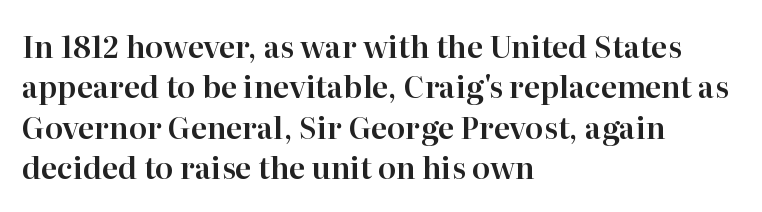
The image shows 30 px serif type, upright; set left-aligned, normal line spacing (1.35x), normal letter spacing, not underlined; high stroke contrast and a medium x-height.
